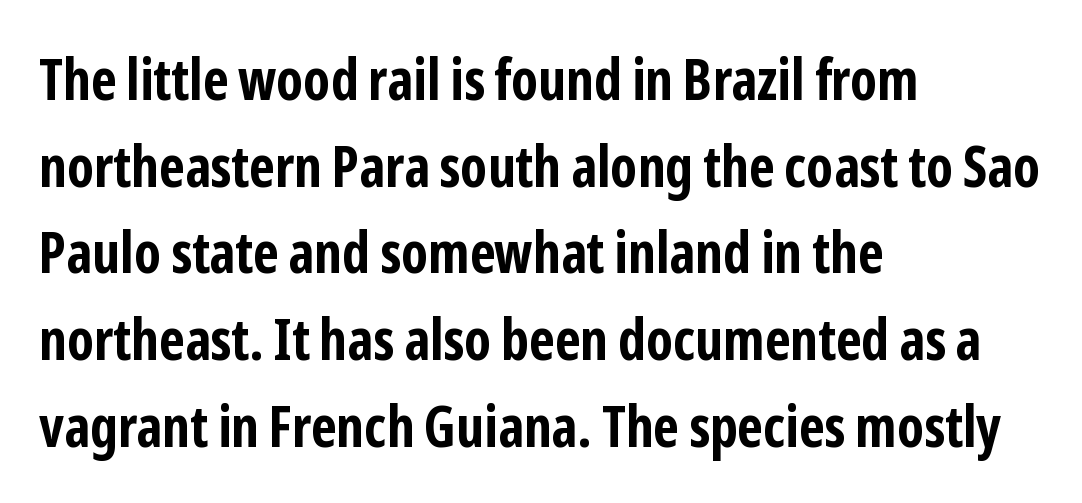
The image shows 57 px bold, condensed sans-serif type, upright; set left-aligned, normal line spacing (1.52x), normal letter spacing, not underlined; low stroke contrast and a medium x-height.
